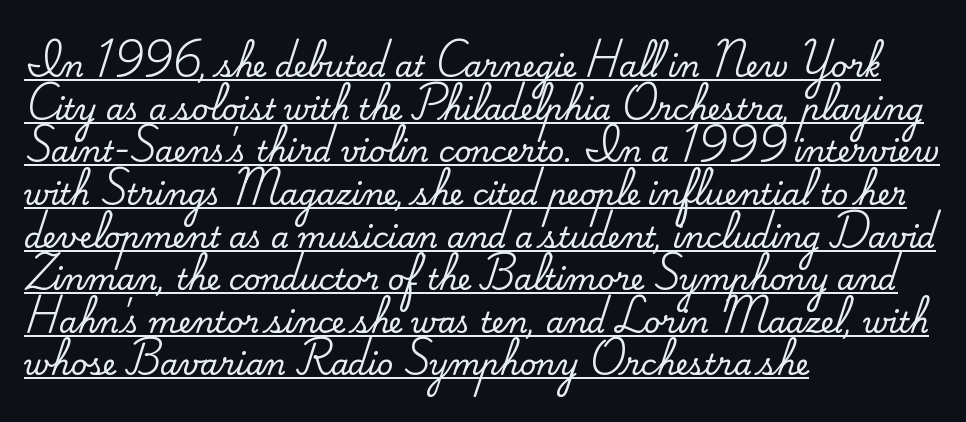
The image shows 29 px serif type; set left-aligned, normal line spacing (1.47x), normal letter spacing, underlined; medium stroke contrast and a small x-height.
